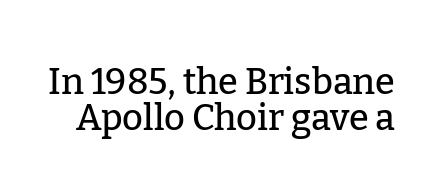
{"serif": "yes", "italic": "no", "width": "normal", "stroke_contrast": "low", "x_height": "medium", "monospaced": "no", "underline": "no", "line_spacing": "tight", "line_spacing_ratio": 0.99, "letter_spacing": "normal", "letter_spacing_em": 0.0, "glyph_px": 36}
